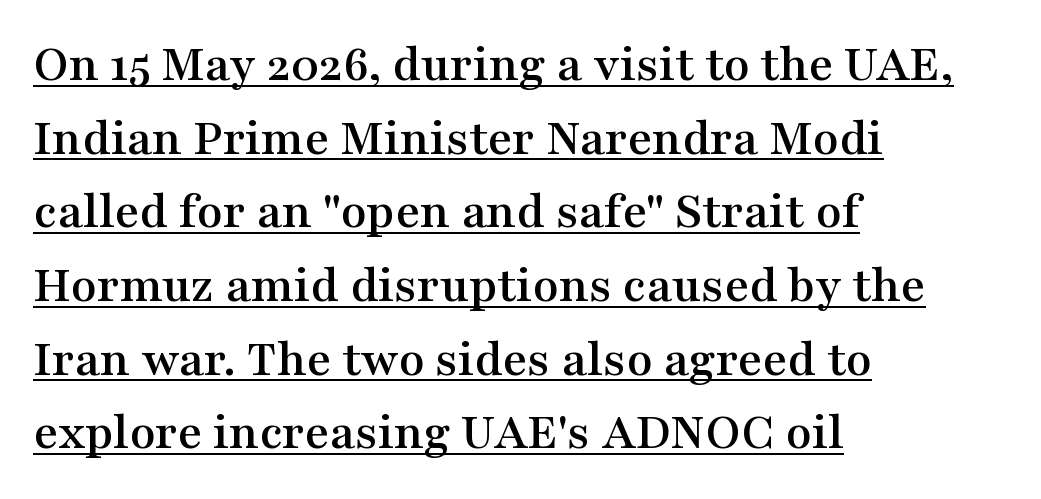
The image shows 53 px wide serif type, upright; set left-aligned, normal line spacing (1.39x), normal letter spacing, underlined; medium stroke contrast and a medium x-height.
